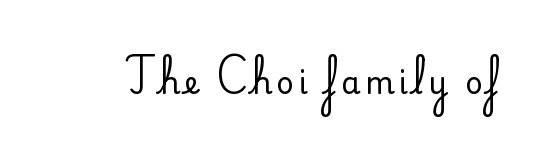
Q: Is the text italic (slanted)? A: No, it is upright.
Q: Is the typeface a serif or a sans-serif typeface? A: Serif.
Q: Is the text underlined? A: No.
Q: Width (condensed, normal, or wide)? A: Normal.
Q: Stroke contrast? A: Medium.
Q: x-height? A: Small.
Q: Monospaced? A: No.
